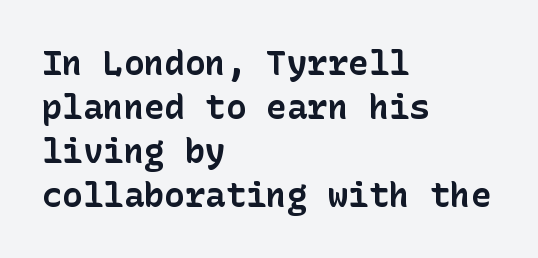
Q: Is the text bold? A: Yes.
Q: Is the text italic (slanted)? A: No, it is upright.
Q: Is the typeface a serif or a sans-serif typeface? A: Sans-serif.
Q: Is the text underlined? A: No.
Q: How is the paragraph aligned? A: Left-aligned.
Q: Is the spacing between letters normal or unusually wide? A: Normal.
Q: Is the spacing between lines tight, normal or loose? A: Normal.
Q: Width (condensed, normal, or wide)? A: Normal.
Q: Stroke contrast? A: Low.
Q: x-height? A: Medium.
